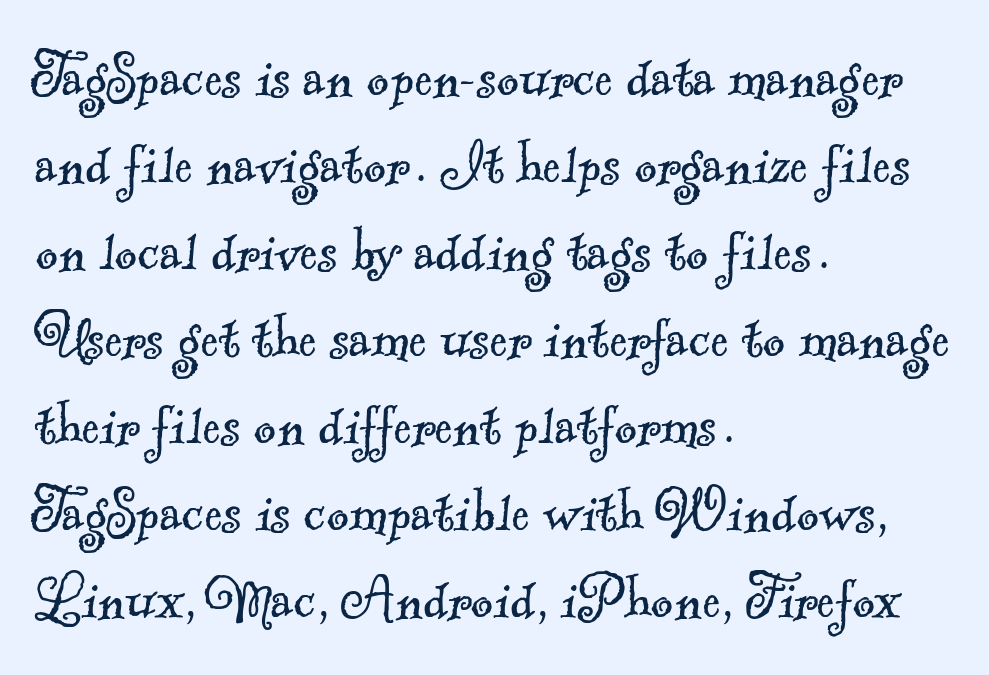
The image shows 68 px light serif type; set left-aligned, normal line spacing (1.28x), normal letter spacing, not underlined; a small x-height.
